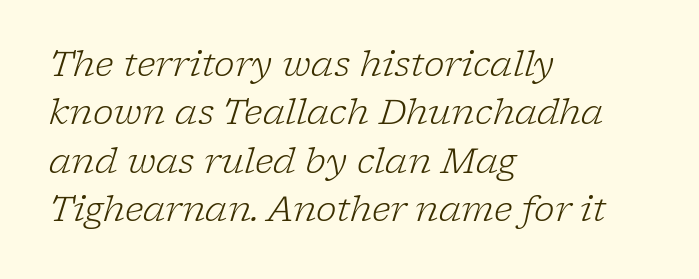
{"serif": "yes", "italic": "yes", "lean": "right", "slant_degrees": 17, "bold": "no", "weight": "light", "width": "normal", "stroke_contrast": "low", "x_height": "medium", "monospaced": "no", "underline": "no", "align": "left", "line_spacing": "normal", "line_spacing_ratio": 1.38, "letter_spacing": "normal", "letter_spacing_em": 0.0, "glyph_px": 35}
